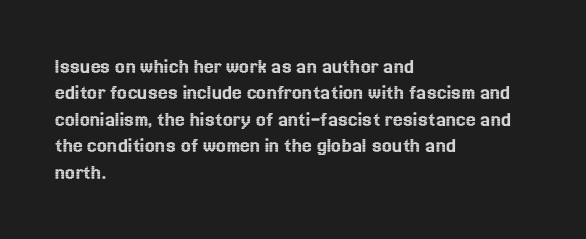
The image shows 22 px text type, upright; set left-aligned, line spacing 1.2x, normal letter spacing, not underlined.
